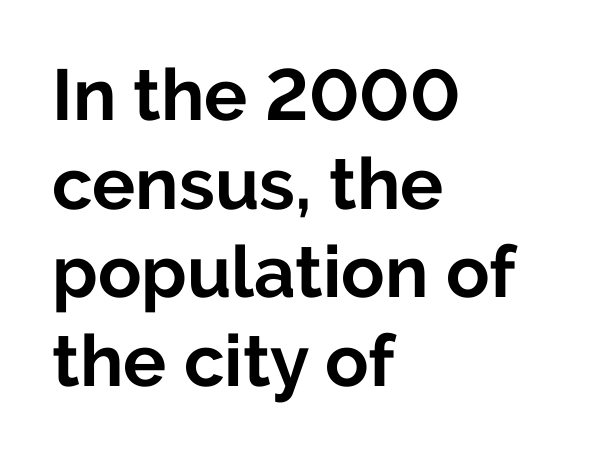
Varying glyph widths throughout — classic text-font behaviour. Is the letter spacing exaggerated? No — it looks like the ordinary default. Notice how the stems are strictly vertical — no italics here. Descender tails drop into unmarked territory. Teacher's note: observe the even left margin — that is flush-left alignment. A full-strength bold gives these letters their thick strokes.
